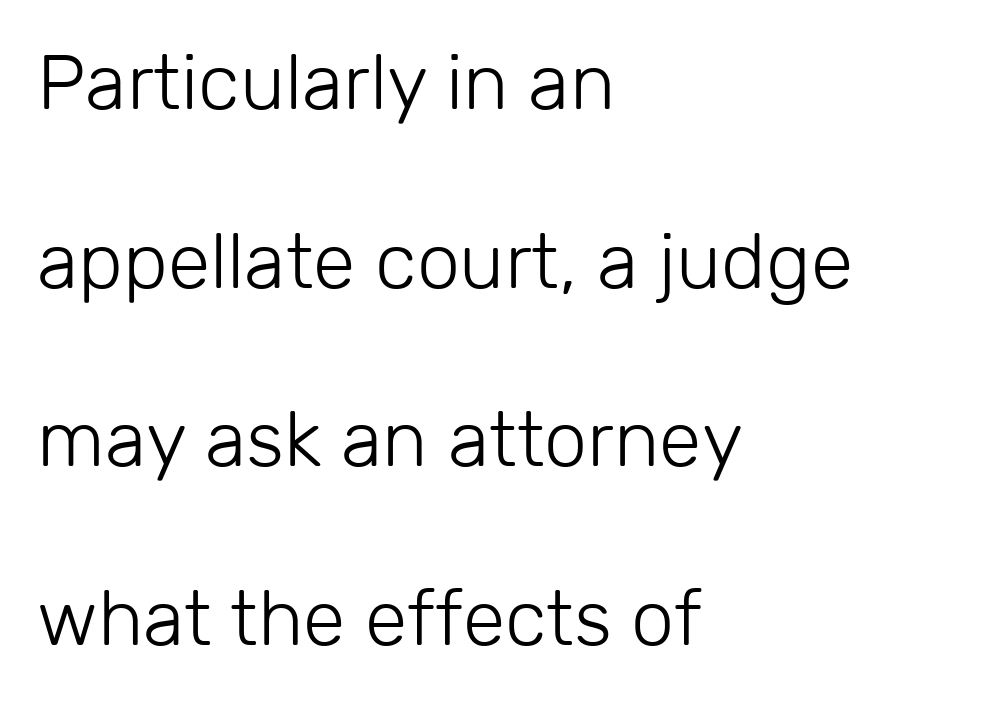
{"serif": "no", "italic": "no", "bold": "no", "weight": "light", "width": "normal", "stroke_contrast": "low", "x_height": "medium", "monospaced": "no", "underline": "no", "align": "left", "line_spacing": "loose", "line_spacing_ratio": 2.32, "letter_spacing": "normal", "letter_spacing_em": 0.0, "glyph_px": 77}
